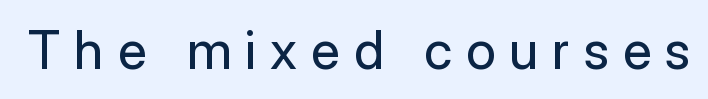
The image shows 53 px regular-weight sans-serif type, upright; set unusually wide letter spacing (+0.26 em), not underlined; low stroke contrast and a medium x-height.
